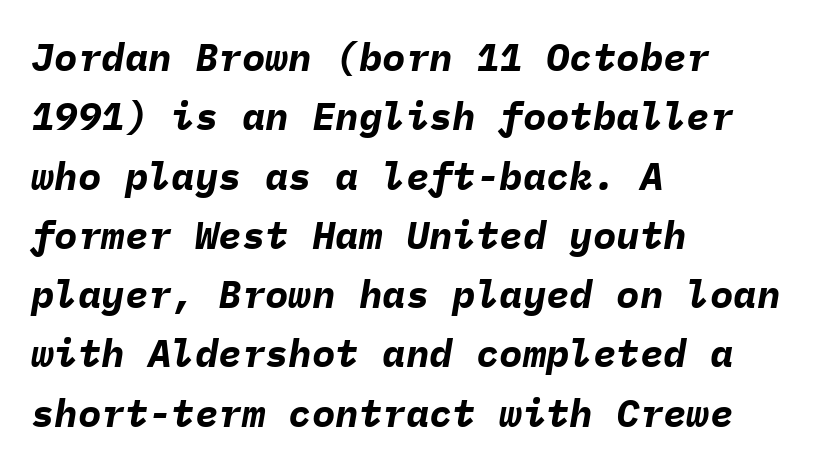
Q: Is the text bold? A: Yes.
Q: Is the text italic (slanted)? A: Yes, it leans right by about 9 degrees.
Q: Is the text underlined? A: No.
Q: How is the paragraph aligned? A: Left-aligned.
Q: Is the spacing between letters normal or unusually wide? A: Normal.
Q: Is the spacing between lines tight, normal or loose? A: Normal.
Q: Width (condensed, normal, or wide)? A: Normal.
Q: Stroke contrast? A: Low.
Q: x-height? A: Medium.
Q: Monospaced? A: Yes.
